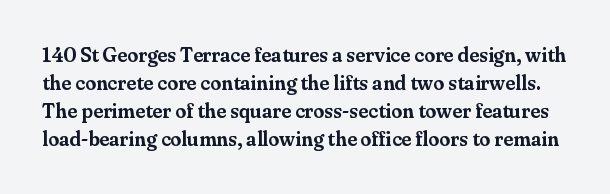
The vertical gap from one line to the next is medium. Inter-character spacing is left at the font's built-in metrics. Italic? Not at all — the glyphs are vertical. Glance below the letters and you will spot only blank space.
